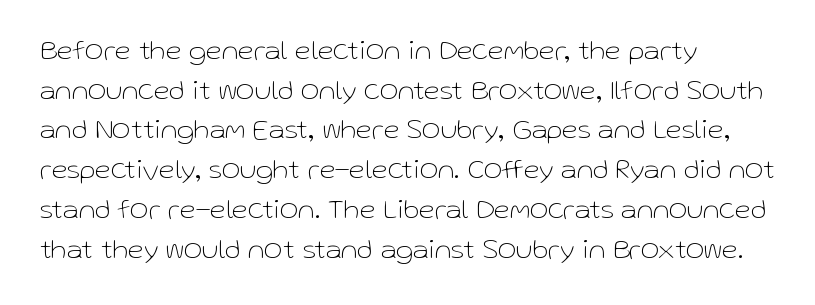
Check under the words: just untouched page. To sum up the face: it is a sans, with no serifs. The face used here is proportionally spaced, like ordinary book or web type. The face looks like a standard text weight, possibly lighter. This is the regular roman posture of the typeface.
